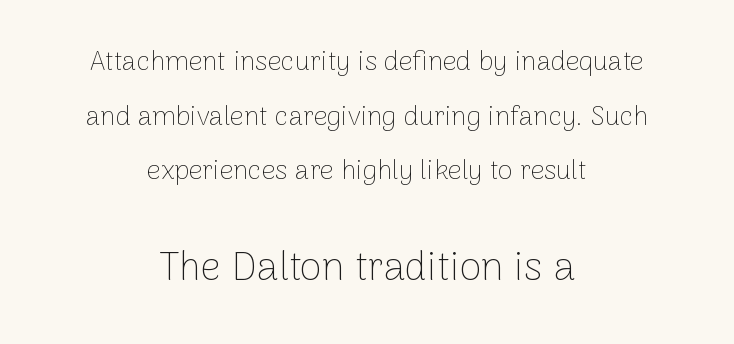
The image shows 40 px thin sans-serif type, upright; set centered, loose line spacing (2.02x), normal letter spacing, not underlined; the second (bottom) block is 1.48x larger; low stroke contrast and a medium x-height.
